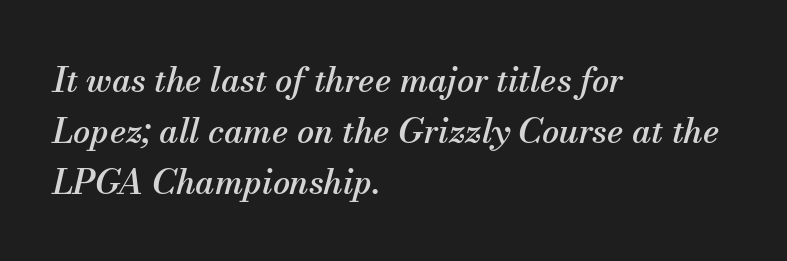
These lines are set flush left with a ragged right edge. The strip under each line holds only bare page. Tall strokes in this sample are angled rather than plumb. A serif font was chosen for this passage.
